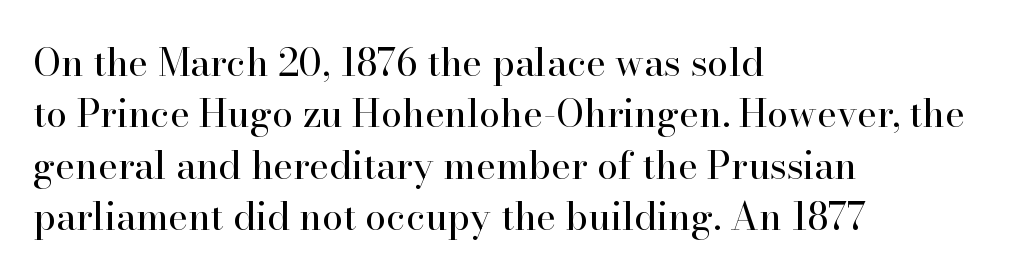
The image shows 38 px regular-weight serif type, upright; set left-aligned, normal line spacing (1.35x), normal letter spacing, not underlined; high stroke contrast and a small x-height.
